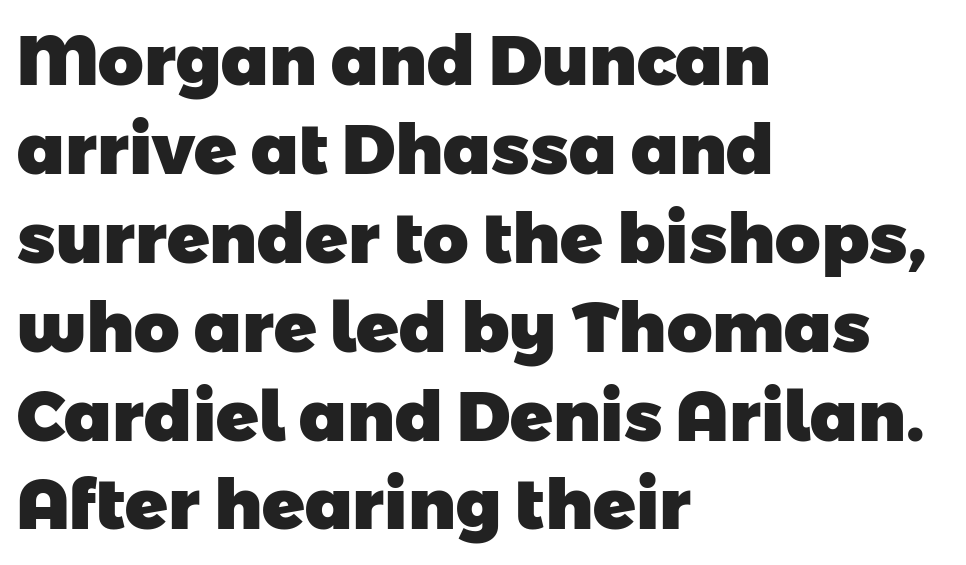
{"serif": "no", "bold": "yes", "weight": "heavy", "width": "normal", "stroke_contrast": "low", "x_height": "medium", "monospaced": "no", "underline": "no", "align": "left", "line_spacing": "normal", "line_spacing_ratio": 1.27, "letter_spacing": "normal", "letter_spacing_em": 0.0, "glyph_px": 70}
